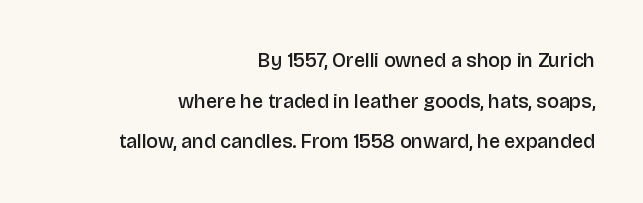
Nothing unusual about the tracking: characters are spaced as the font intends. Posture: vertical. Horizontal alignment here is rightward, an uncommon choice for prose. This block would shrink considerably if given ordinary leading; it's expanded now.
